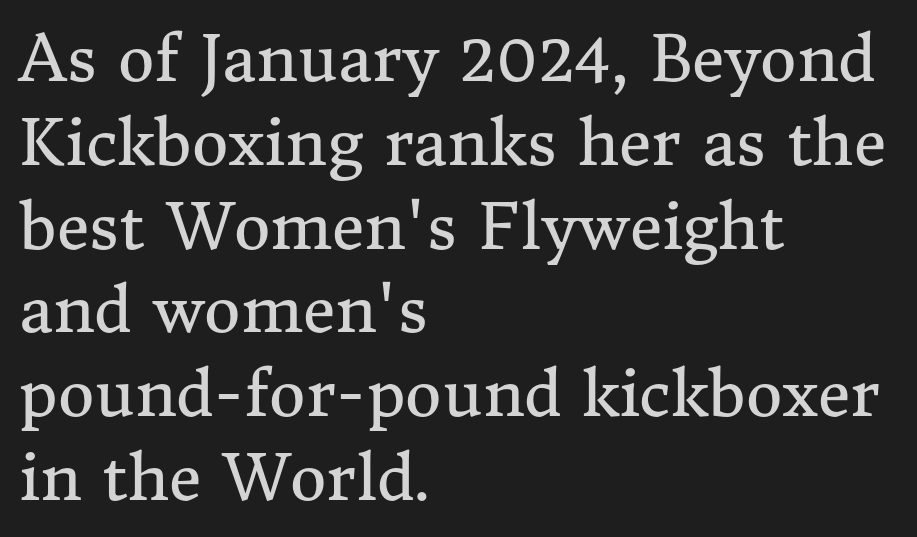
Q: Is the text bold? A: No.
Q: Is the text italic (slanted)? A: No, it is upright.
Q: Is the typeface a serif or a sans-serif typeface? A: Serif.
Q: Is the text underlined? A: No.
Q: How is the paragraph aligned? A: Left-aligned.
Q: Is the spacing between letters normal or unusually wide? A: Normal.
Q: Is the spacing between lines tight, normal or loose? A: Normal.
Q: Width (condensed, normal, or wide)? A: Normal.
Q: Stroke contrast? A: Medium.
Q: x-height? A: Medium.
Q: Monospaced? A: No.
